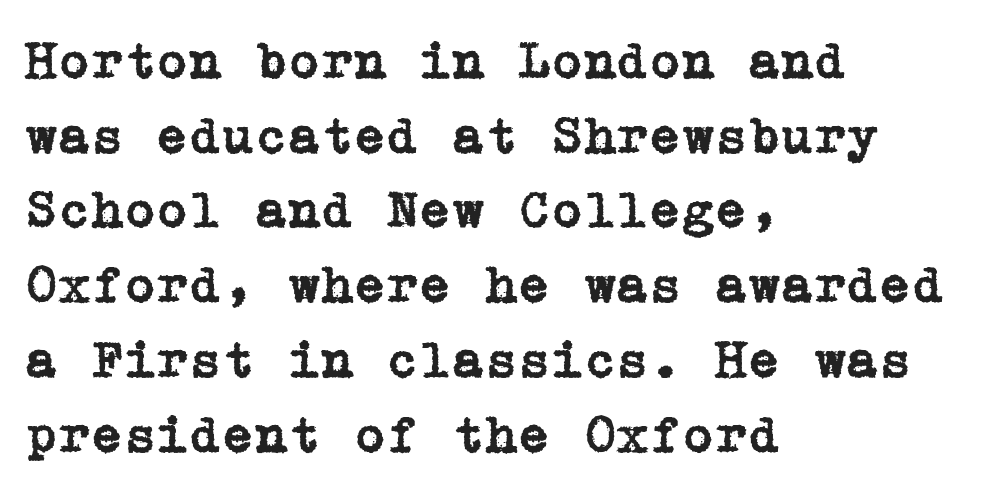
Line beginnings align vertically; line endings do not. The letterforms sit shoulder to shoulder at normal distance. The lines sit at an ordinary, default distance from one another. The typography opts for an upright posture over an oblique one.
